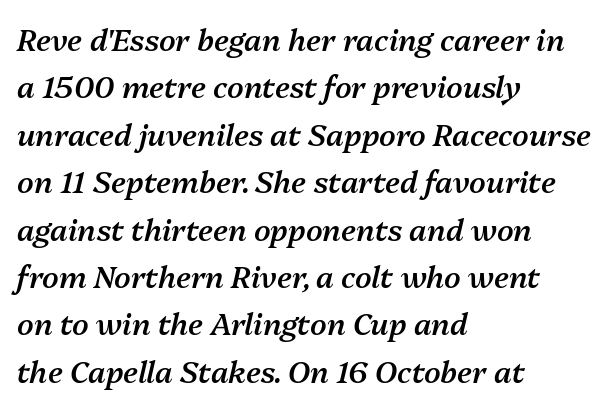
The rendering uses natural spacing where letterforms have individual widths. The space beneath each line is pristine and unruled. Visually the block forms a straight wall on the left and a jagged coastline on the right. Successive baselines arrive at the customary interval. This sample uses an oblique cut, with every glyph tilted off the vertical. I'd describe the lettering as semibold — firm but not a full bold.
